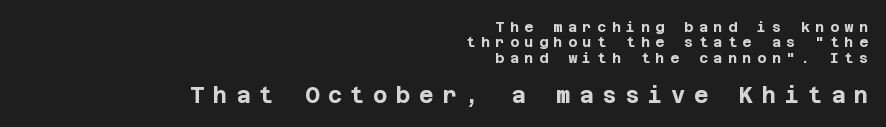
The image shows 22 px bold type, upright; set right-aligned, tight line spacing (1.1x), unusually wide letter spacing (+0.39 em), not underlined; the second (bottom) block is 1.57x larger.
